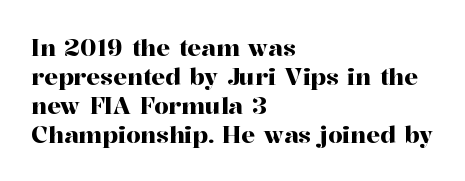
The image shows 23 px text type, upright; set left-aligned, normal line spacing (1.26x), normal letter spacing, not underlined.
